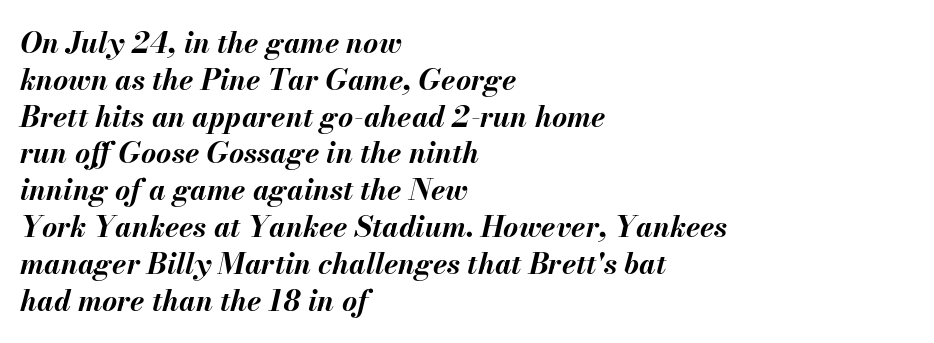
The image shows 29 px bold type, italic (leaning right); set left-aligned, normal line spacing (1.27x), normal letter spacing, not underlined; medium stroke contrast and a small x-height.
